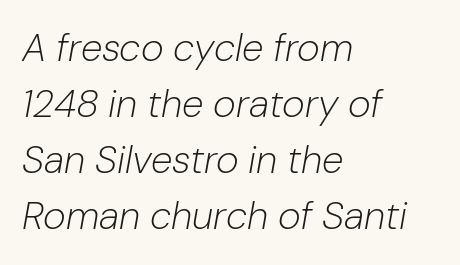
Q: Is the text bold? A: No.
Q: Is the text italic (slanted)? A: Yes, it leans right by about 10 degrees.
Q: Is the text underlined? A: No.
Q: How is the paragraph aligned? A: Left-aligned.
Q: Is the spacing between letters normal or unusually wide? A: Normal.
Q: Is the spacing between lines tight, normal or loose? A: Normal.
Q: Width (condensed, normal, or wide)? A: Normal.
Q: Stroke contrast? A: Low.
Q: x-height? A: Medium.
Q: Monospaced? A: No.
